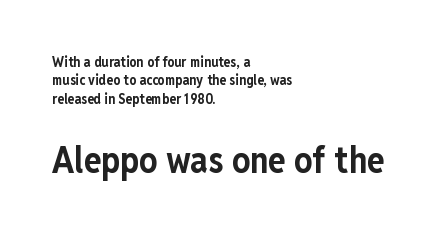
{"serif": "no", "italic": "no", "bold": "yes", "weight": "bold", "width": "condensed", "stroke_contrast": "low", "x_height": "medium", "monospaced": "no", "underline": "no", "align": "left", "line_spacing": "normal", "line_spacing_ratio": 1.32, "letter_spacing": "normal", "letter_spacing_em": 0.0, "larger_block": "second", "size_ratio": 2.57, "glyph_px": 36}
